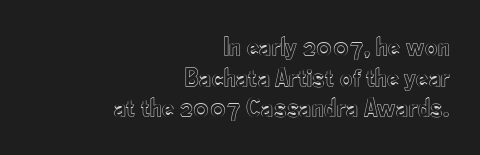
The image shows 27 px text type, upright; set right-aligned, tight line spacing (1.13x), normal letter spacing, not underlined.
